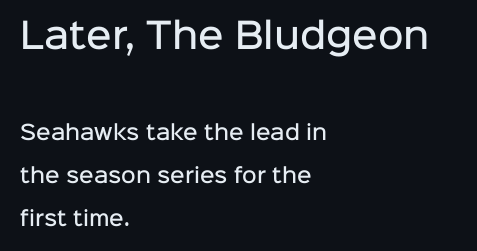
Notice how the passage keeps a crisp vertical edge on the left only. The face used here is a semibold: visibly heavier than regular, lighter than bold. Top chunk: large. Bottom chunk: small. Letterform terminals end flat and unadorned throughout the passage. The rendering uses natural spacing where letterforms have individual widths. The font's upright variant was chosen for this text.
